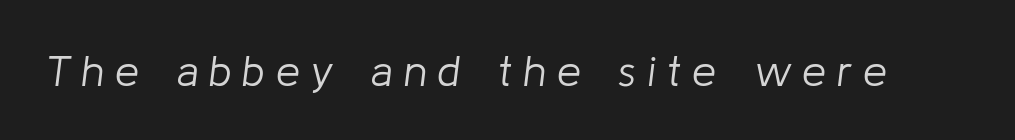
Q: Is the text bold? A: No.
Q: Is the text italic (slanted)? A: Yes, it leans right by about 8 degrees.
Q: Is the text underlined? A: No.
Q: Is the spacing between letters normal or unusually wide? A: Unusually wide.
Q: Width (condensed, normal, or wide)? A: Normal.
Q: Stroke contrast? A: Low.
Q: x-height? A: Medium.
Q: Monospaced? A: No.
